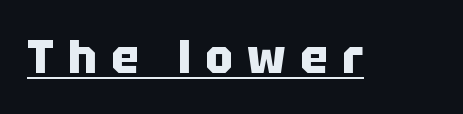
You can see a thin bar hugging the bottom of the glyphs. The passage shown is typed in a proportional face where columns would drift. Inter-character spacing is expanded well beyond the font's built-in metrics. This is the regular roman posture of the typeface. Note: no serifs on the glyphs. Set as a true bold cut, around the 700 mark.
